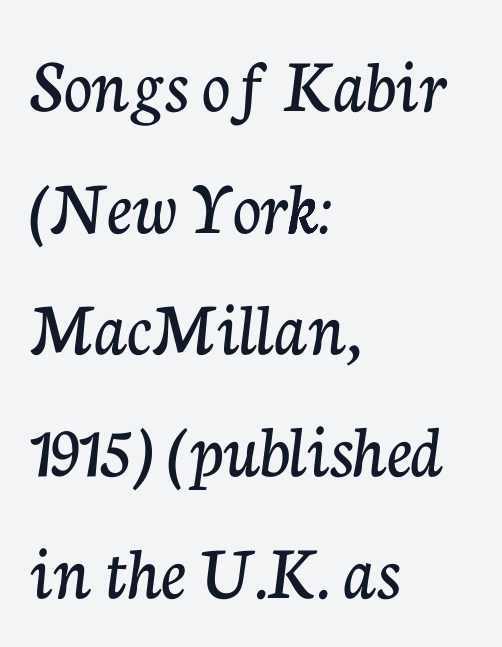
The glyphs in this specimen are seriffed. What's the leading like? Ordinary, nothing unusual. Does extra space separate the letters? No, they use regular spacing. Proportional: the letters do not fall into vertical columns.
